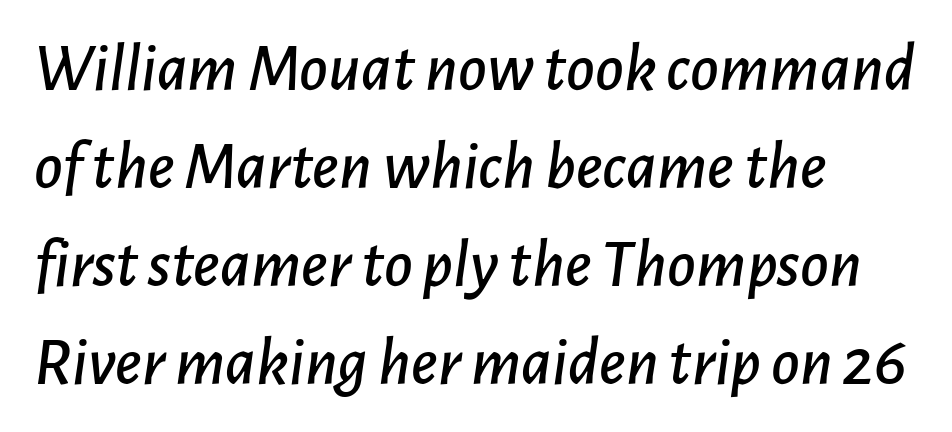
The image shows 69 px text type, italic (leaning right); set left-aligned, normal line spacing (1.42x), normal letter spacing, not underlined; low stroke contrast and a medium x-height.
